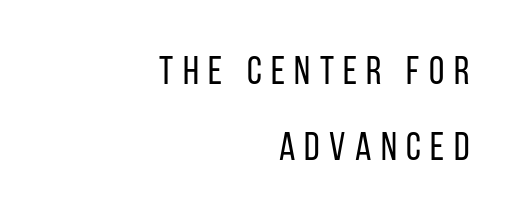
Q: Is the text bold? A: No.
Q: Is the text italic (slanted)? A: No, it is upright.
Q: Is the typeface a serif or a sans-serif typeface? A: Sans-serif.
Q: Is the text underlined? A: No.
Q: How is the paragraph aligned? A: Right-aligned.
Q: Is the spacing between letters normal or unusually wide? A: Unusually wide.
Q: Is the spacing between lines tight, normal or loose? A: Loose.
Q: Width (condensed, normal, or wide)? A: Condensed.
Q: Stroke contrast? A: Low.
Q: x-height? A: Large.
Q: Monospaced? A: No.
